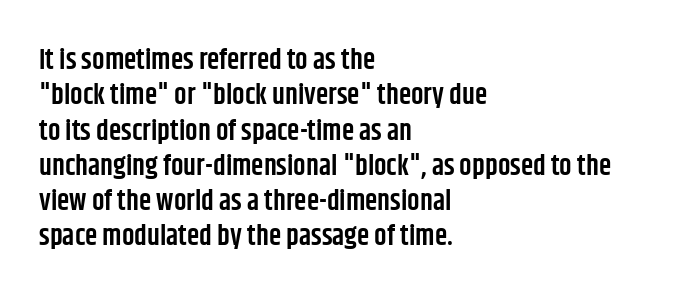
The image shows 28 px semibold, condensed sans-serif type, upright; set left-aligned, normal line spacing (1.26x), normal letter spacing, not underlined; low stroke contrast and a large x-height.
